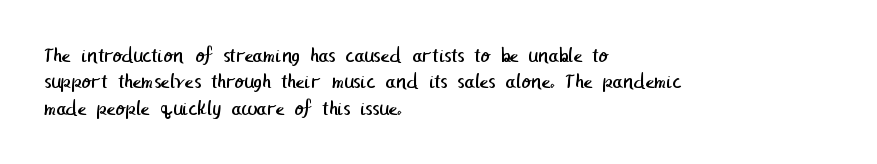
On a weight scale, this lands at 450 or below. Is the block centered? No — it sits flush against the left margin. The strip under each line holds only bare page. What stands out about the letter spacing? Nothing — it is the standard amount.
